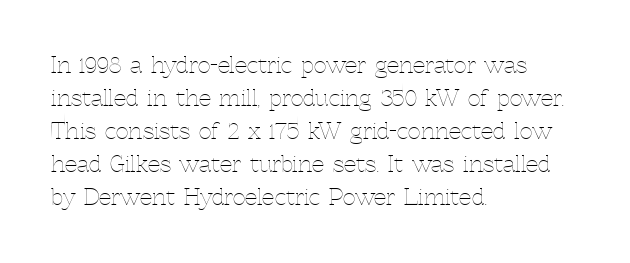
In terms of leading, this rendering sits right in the middle. Quick note: not italic, upright. Stems here are at most as thick as an everyday book face. Letter spacing: default.
